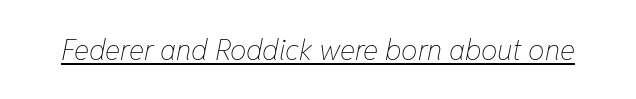
{"italic": "yes", "lean": "right", "slant_degrees": 11, "bold": "no", "weight": "thin", "width": "condensed", "stroke_contrast": "low", "x_height": "medium", "monospaced": "no", "underline": "yes", "letter_spacing": "normal", "letter_spacing_em": 0.0, "glyph_px": 29}
